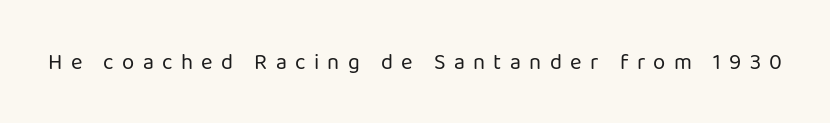
How are the letters spaced? Widely, with obvious added tracking. The letters stand straight up with perfectly vertical stems. The cut favours lightness, reaching ordinary text weight at its darkest. Decoration check: the copy has no underline.
